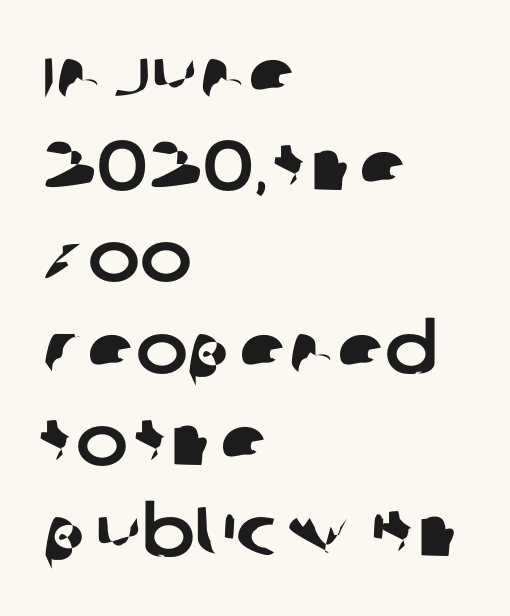
{"serif": "no", "width": "normal", "stroke_contrast": "low", "x_height": "large", "monospaced": "no", "underline": "no", "align": "left", "line_spacing": "normal", "line_spacing_ratio": 1.31, "letter_spacing": "normal", "letter_spacing_em": 0.0, "glyph_px": 70}
